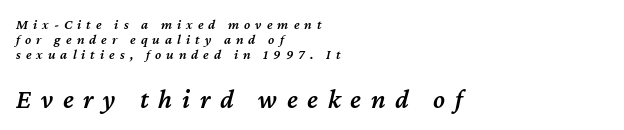
{"italic": "yes", "lean": "right", "slant_degrees": 12, "bold": "semi", "underline": "no", "align": "left", "line_spacing": "tight", "line_spacing_ratio": 1.08, "letter_spacing": "wide", "letter_spacing_em": 0.36, "larger_block": "second", "size_ratio": 1.93, "glyph_px": 27}
